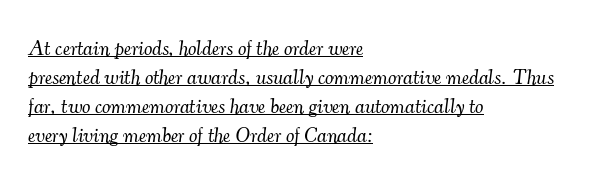
Caption: standard tracking, unaltered. The rows are spaced the way most documents space them. Observe the lean: these are italic letterforms. Is the type heavy? It reads as light-to-regular instead.
